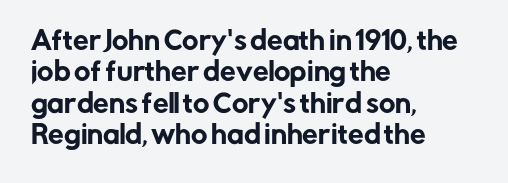
{"italic": "no", "underline": "no", "align": "left", "line_spacing": "normal", "line_spacing_ratio": 1.26, "letter_spacing": "normal", "letter_spacing_em": 0.0, "glyph_px": 25}
